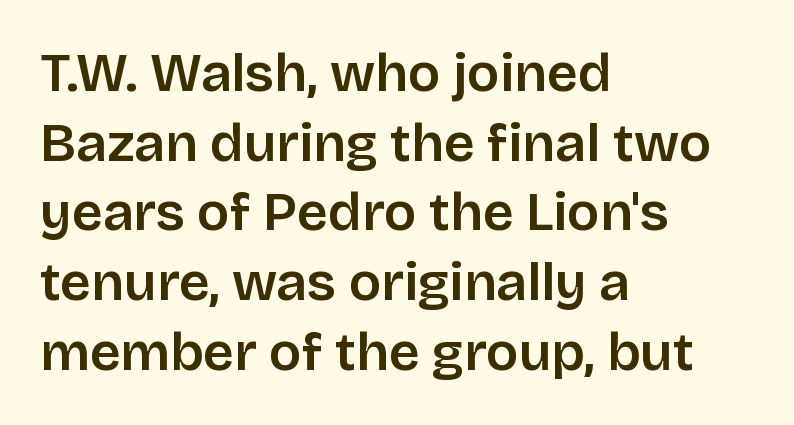
Q: Is the text italic (slanted)? A: No, it is upright.
Q: Is the typeface a serif or a sans-serif typeface? A: Sans-serif.
Q: Is the text underlined? A: No.
Q: How is the paragraph aligned? A: Left-aligned.
Q: Is the spacing between letters normal or unusually wide? A: Normal.
Q: Is the spacing between lines tight, normal or loose? A: Normal.
Q: Width (condensed, normal, or wide)? A: Normal.
Q: Stroke contrast? A: Low.
Q: x-height? A: Large.
Q: Monospaced? A: No.
